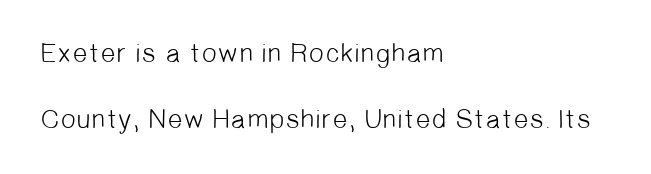
The typesetter chose a ragged-right arrangement here. This block would shrink considerably if given ordinary leading; it's expanded now. Each word holds together tightly as a unit, with standard inter-letter gaps. The string is rendered with underlining switched off. Weight: regular or lighter.
